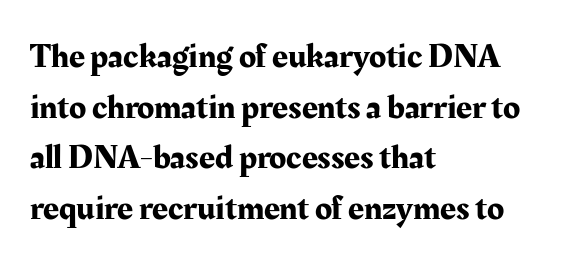
Q: Is the text italic (slanted)? A: No, it is upright.
Q: Is the typeface a serif or a sans-serif typeface? A: Serif.
Q: Is the text underlined? A: No.
Q: How is the paragraph aligned? A: Left-aligned.
Q: Is the spacing between letters normal or unusually wide? A: Normal.
Q: Is the spacing between lines tight, normal or loose? A: Normal.
Q: Width (condensed, normal, or wide)? A: Normal.
Q: Stroke contrast? A: Medium.
Q: x-height? A: Medium.
Q: Monospaced? A: No.
